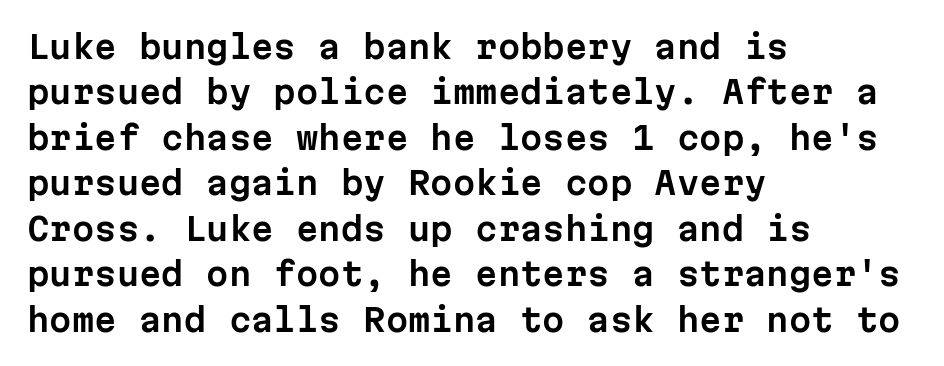
Nothing sits at the stroke ends, so this counts as sans-serif. The paragraph has a hard left edge and a soft right edge. Note the uniform advance width — an 'i' takes as much space as an 'm'. The letters stand straight up with perfectly vertical stems. Has an underline been added? It has not.
